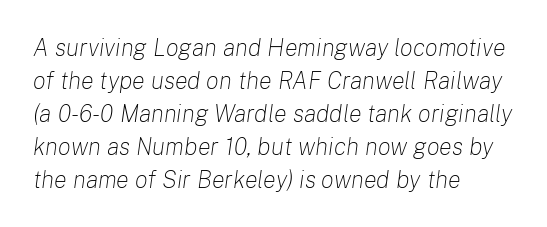
Q: Is the text bold? A: No.
Q: Is the text italic (slanted)? A: Yes, it leans right by about 8 degrees.
Q: Is the text underlined? A: No.
Q: How is the paragraph aligned? A: Left-aligned.
Q: Is the spacing between letters normal or unusually wide? A: Normal.
Q: Is the spacing between lines tight, normal or loose? A: Normal.
